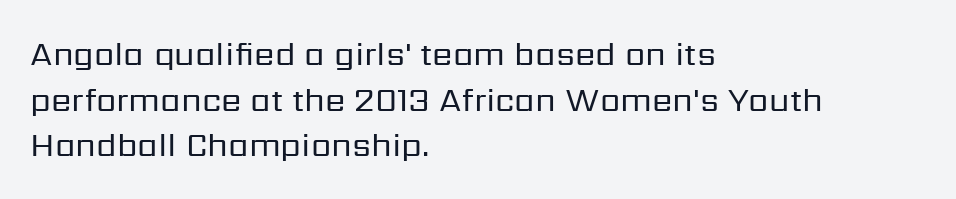
The image shows 33 px regular-weight sans-serif type, upright; set left-aligned, normal line spacing (1.38x), normal letter spacing, not underlined; low stroke contrast and a medium x-height.
